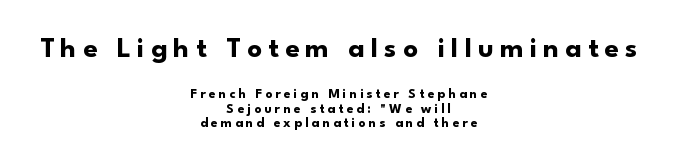
The designer gave the opening block more size than the closing block. You could not count columns in this text — the font is proportionally spaced. Stroke thickness is high; the sample reads as a true bold. Rule under the text: the space is simply empty. One-word summary of the alignment: center.
